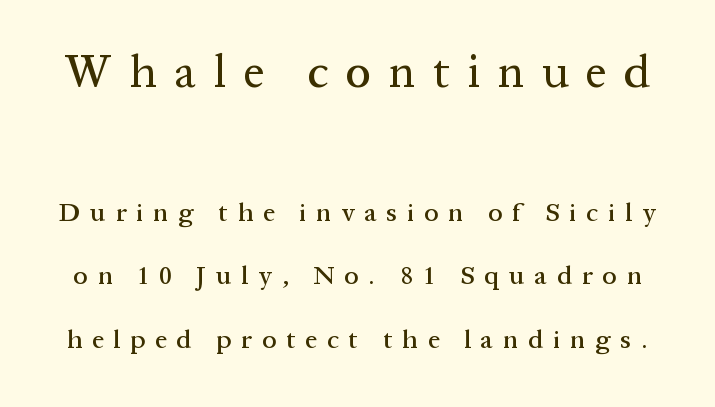
There is plenty of visible air inserted between adjacent glyphs. Look at the bottom of the vertical strokes: they flare into serifs here. The block sitting higher on the canvas is the one with enlarged characters. Posture: straight, roman, zero tilt. Just letters on the line, the space beneath them empty.
